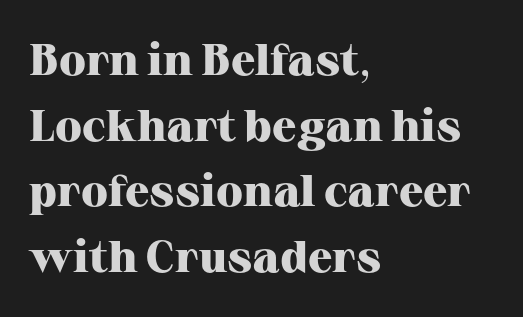
Q: Is the text bold? A: Yes.
Q: Is the text italic (slanted)? A: No, it is upright.
Q: Is the typeface a serif or a sans-serif typeface? A: Serif.
Q: Is the text underlined? A: No.
Q: How is the paragraph aligned? A: Left-aligned.
Q: Is the spacing between letters normal or unusually wide? A: Normal.
Q: Is the spacing between lines tight, normal or loose? A: Normal.
Q: Width (condensed, normal, or wide)? A: Normal.
Q: Stroke contrast? A: High.
Q: x-height? A: Medium.
Q: Monospaced? A: No.
